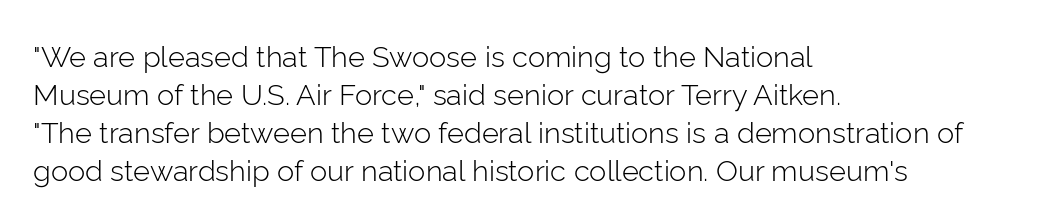
Q: Is the text bold? A: No.
Q: Is the text italic (slanted)? A: No, it is upright.
Q: Is the typeface a serif or a sans-serif typeface? A: Sans-serif.
Q: Is the text underlined? A: No.
Q: How is the paragraph aligned? A: Left-aligned.
Q: Is the spacing between letters normal or unusually wide? A: Normal.
Q: Is the spacing between lines tight, normal or loose? A: Normal.
Q: Width (condensed, normal, or wide)? A: Normal.
Q: Stroke contrast? A: Low.
Q: x-height? A: Medium.
Q: Monospaced? A: No.
